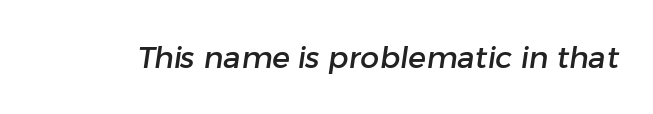
{"serif": "no", "width": "normal", "stroke_contrast": "low", "x_height": "medium", "monospaced": "no", "underline": "no", "letter_spacing": "normal", "letter_spacing_em": 0.0, "glyph_px": 30}
